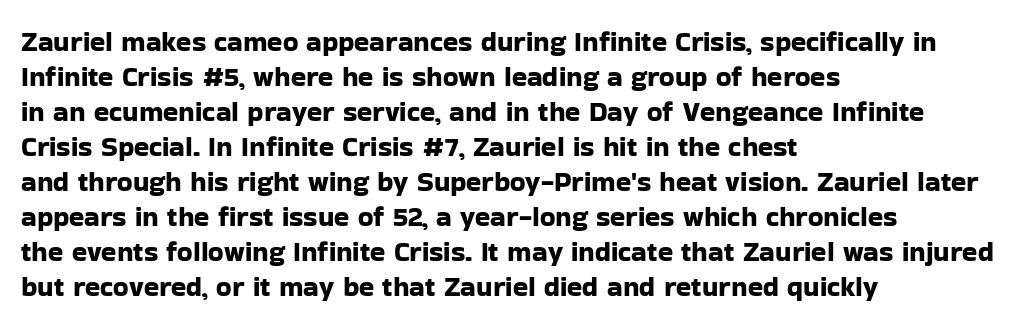
Note the varied advance widths — an 'i' is clearly narrower than an 'm'. Spacing between characters is what you'd get straight out of the box. Is this a sans? Yes — the strokes have no serifs. The line-height multiplier appears to be the usual default. You can tell it's not italic because the verticals are truly vertical.
